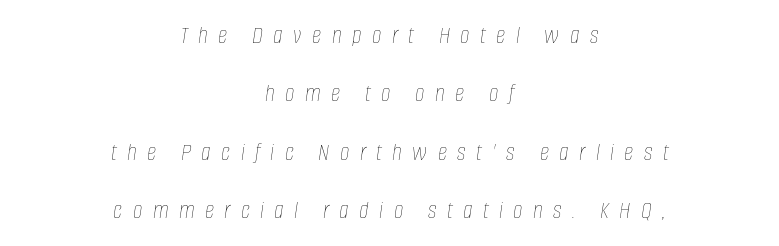
Q: Is the text bold? A: No.
Q: Is the text italic (slanted)? A: Yes, it leans right by about 8 degrees.
Q: Is the text underlined? A: No.
Q: How is the paragraph aligned? A: Centered.
Q: Is the spacing between letters normal or unusually wide? A: Unusually wide.
Q: Is the spacing between lines tight, normal or loose? A: Loose.
